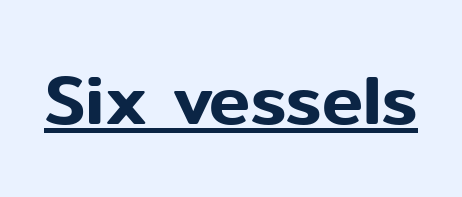
The image shows 69 px sans-serif type, upright; set normal letter spacing, underlined; low stroke contrast and a medium x-height.
